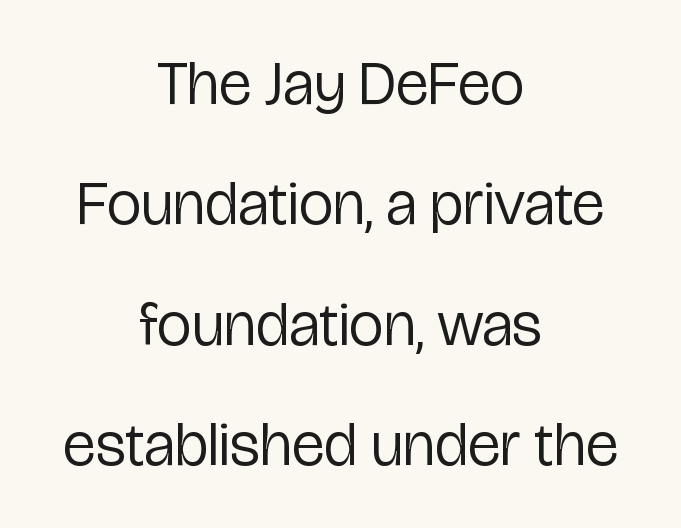
{"serif": "no", "italic": "no", "bold": "no", "weight": "regular", "width": "condensed", "stroke_contrast": "low", "x_height": "medium", "monospaced": "no", "underline": "no", "align": "center", "line_spacing": "loose", "line_spacing_ratio": 1.94, "letter_spacing": "normal", "letter_spacing_em": 0.0, "glyph_px": 62}
